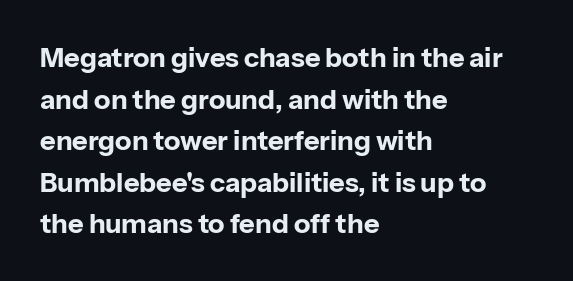
This sample keeps an unexceptional amount of space between lines. Which margin do the lines hug? The left one — the right edge is uneven. The specimen omits any rule beneath the text block's lines. Students, note that the glyphs here touch the page at normal intervals. This is heavy type, rendered in bold.
